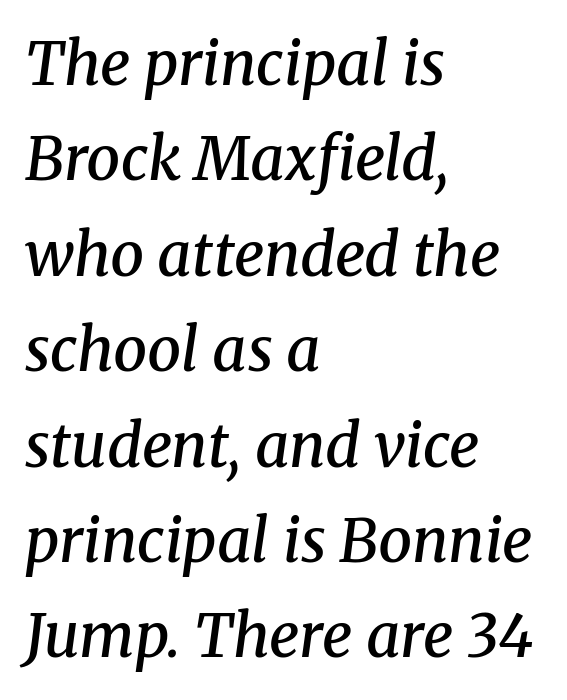
Q: Is the text bold? A: Semi-bold.
Q: Is the text italic (slanted)? A: Yes, it leans right by about 8 degrees.
Q: Is the typeface a serif or a sans-serif typeface? A: Serif.
Q: Is the text underlined? A: No.
Q: How is the paragraph aligned? A: Left-aligned.
Q: Is the spacing between letters normal or unusually wide? A: Normal.
Q: Is the spacing between lines tight, normal or loose? A: Normal.
Q: Width (condensed, normal, or wide)? A: Normal.
Q: Stroke contrast? A: Medium.
Q: x-height? A: Medium.
Q: Monospaced? A: No.
